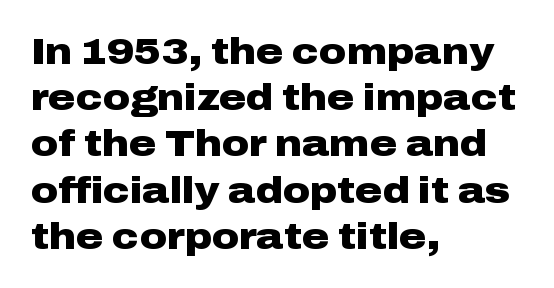
Q: Is the text bold? A: Yes.
Q: Is the text italic (slanted)? A: No, it is upright.
Q: Is the typeface a serif or a sans-serif typeface? A: Sans-serif.
Q: Is the text underlined? A: No.
Q: How is the paragraph aligned? A: Left-aligned.
Q: Is the spacing between letters normal or unusually wide? A: Normal.
Q: Is the spacing between lines tight, normal or loose? A: Normal.
Q: Width (condensed, normal, or wide)? A: Wide.
Q: Stroke contrast? A: Low.
Q: x-height? A: Medium.
Q: Monospaced? A: No.
